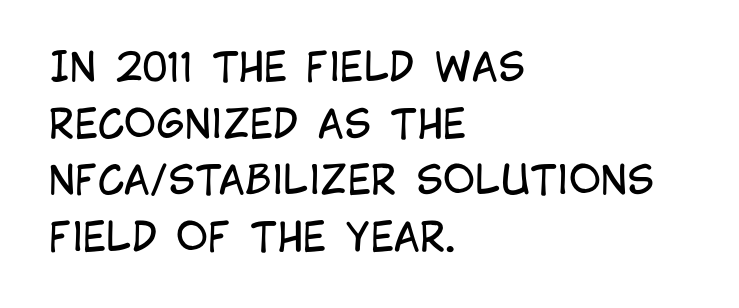
Vertical spacing — default. This reads as an unemphasized weight, regular at the heaviest. This is the regular roman posture of the typeface. The rendering keeps characters at their native spacing.
